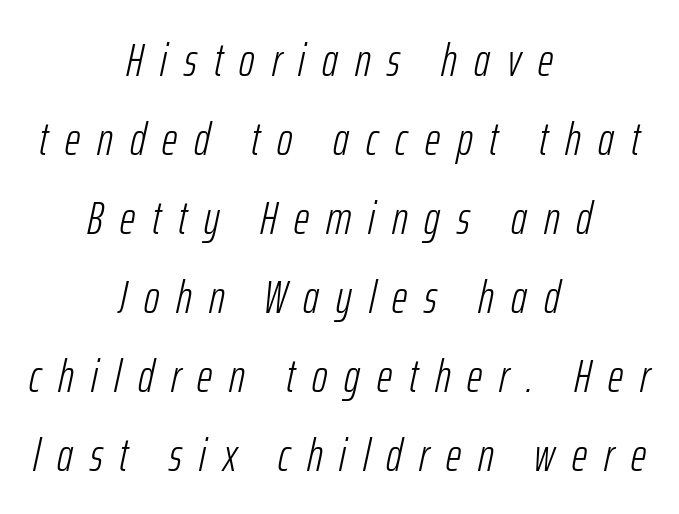
{"italic": "yes", "lean": "right", "slant_degrees": 12, "bold": "no", "weight": "light", "width": "condensed", "stroke_contrast": "low", "x_height": "medium", "monospaced": "no", "underline": "no", "align": "center", "line_spacing": "normal", "line_spacing_ratio": 1.68, "letter_spacing": "wide", "letter_spacing_em": 0.36, "glyph_px": 47}
